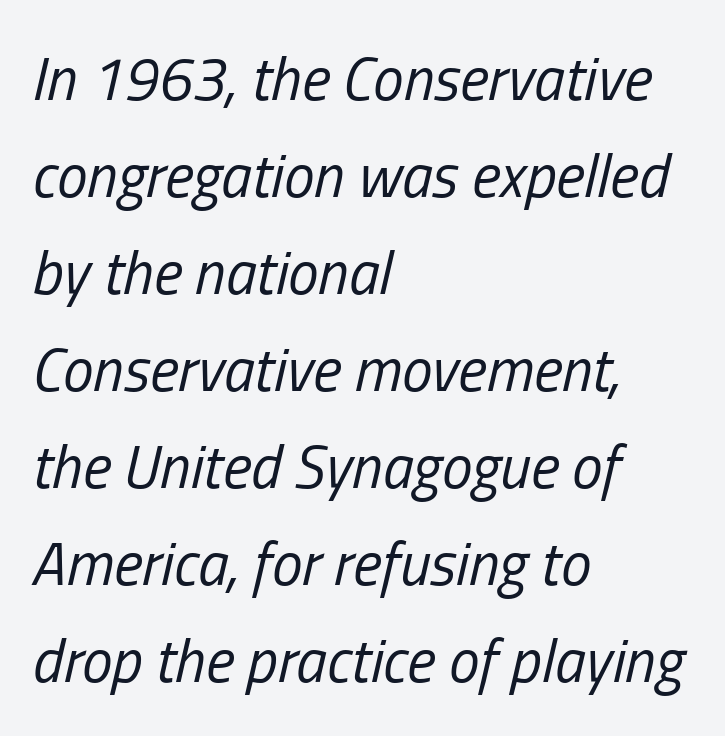
Q: Is the text bold? A: No.
Q: Is the text italic (slanted)? A: Yes, it leans right by about 13 degrees.
Q: Is the text underlined? A: No.
Q: How is the paragraph aligned? A: Left-aligned.
Q: Is the spacing between letters normal or unusually wide? A: Normal.
Q: Is the spacing between lines tight, normal or loose? A: Normal.
Q: Width (condensed, normal, or wide)? A: Condensed.
Q: Stroke contrast? A: Low.
Q: x-height? A: Medium.
Q: Monospaced? A: No.
